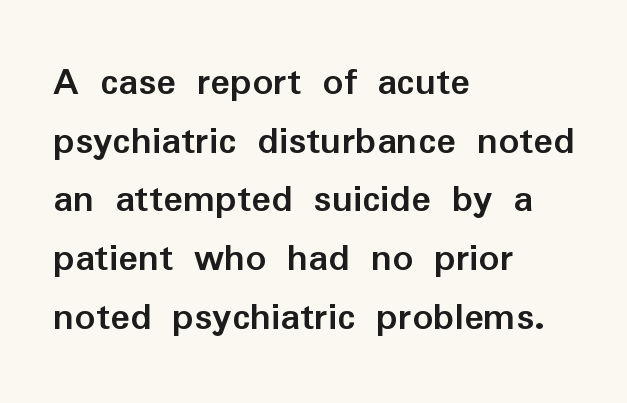
Q: Is the text bold? A: Yes.
Q: Is the text italic (slanted)? A: No, it is upright.
Q: Is the typeface a serif or a sans-serif typeface? A: Sans-serif.
Q: Is the text underlined? A: No.
Q: How is the paragraph aligned? A: Left-aligned.
Q: Is the spacing between letters normal or unusually wide? A: Normal.
Q: Is the spacing between lines tight, normal or loose? A: Normal.
Q: Width (condensed, normal, or wide)? A: Normal.
Q: Stroke contrast? A: Low.
Q: x-height? A: Medium.
Q: Monospaced? A: No.
